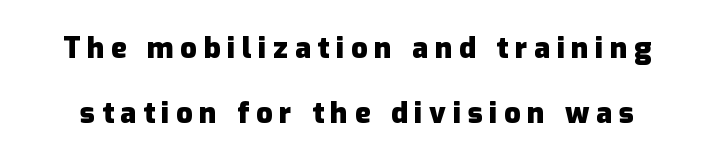
{"serif": "no", "italic": "no", "bold": "yes", "weight": "heavy", "width": "normal", "stroke_contrast": "low", "x_height": "medium", "monospaced": "no", "underline": "no", "line_spacing": "loose", "line_spacing_ratio": 2.24, "letter_spacing": "wide", "letter_spacing_em": 0.23, "glyph_px": 29}
